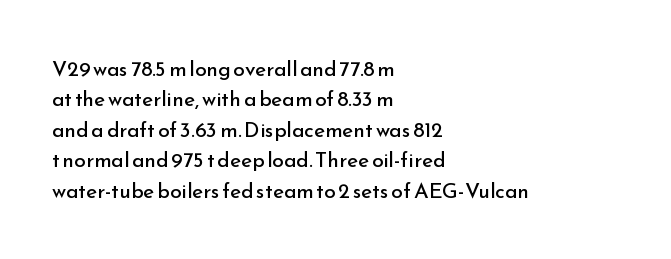
{"italic": "no", "bold": "no", "underline": "no", "align": "left", "line_spacing": "normal", "line_spacing_ratio": 1.45, "letter_spacing": "normal", "letter_spacing_em": 0.0, "glyph_px": 21}
